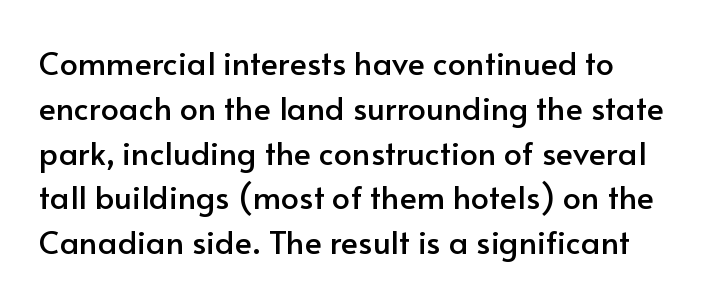
{"serif": "no", "italic": "no", "width": "normal", "stroke_contrast": "low", "x_height": "small", "monospaced": "no", "underline": "no", "line_spacing": "normal", "line_spacing_ratio": 1.4, "letter_spacing": "normal", "letter_spacing_em": 0.0, "glyph_px": 32}
